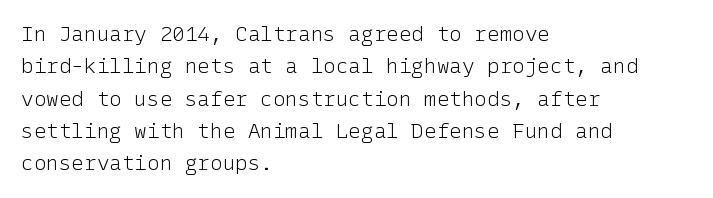
{"italic": "no", "bold": "no", "underline": "no", "align": "left", "line_spacing": "normal", "line_spacing_ratio": 1.54, "letter_spacing": "normal", "letter_spacing_em": 0.0, "glyph_px": 21}
